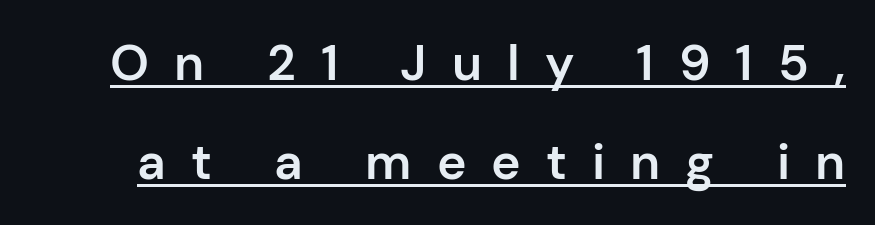
Q: Is the text bold? A: Semi-bold.
Q: Is the text italic (slanted)? A: No, it is upright.
Q: Is the typeface a serif or a sans-serif typeface? A: Sans-serif.
Q: Is the text underlined? A: Yes.
Q: Is the spacing between letters normal or unusually wide? A: Unusually wide.
Q: Is the spacing between lines tight, normal or loose? A: Loose.
Q: Width (condensed, normal, or wide)? A: Normal.
Q: Stroke contrast? A: Low.
Q: x-height? A: Medium.
Q: Monospaced? A: No.
